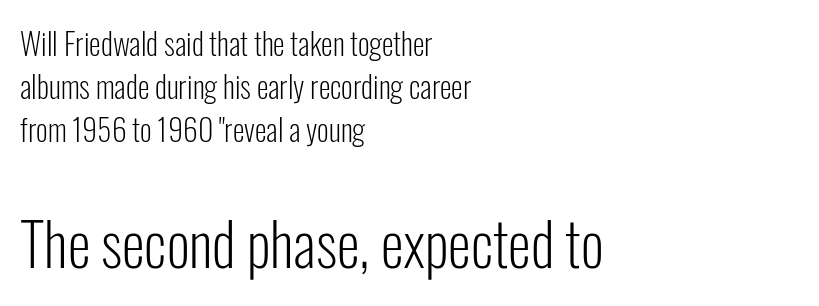
{"serif": "no", "italic": "no", "bold": "no", "weight": "light", "width": "condensed", "stroke_contrast": "low", "x_height": "medium", "monospaced": "no", "underline": "no", "align": "left", "line_spacing": "normal", "line_spacing_ratio": 1.44, "letter_spacing": "normal", "letter_spacing_em": 0.0, "larger_block": "second", "size_ratio": 1.97, "glyph_px": 59}
